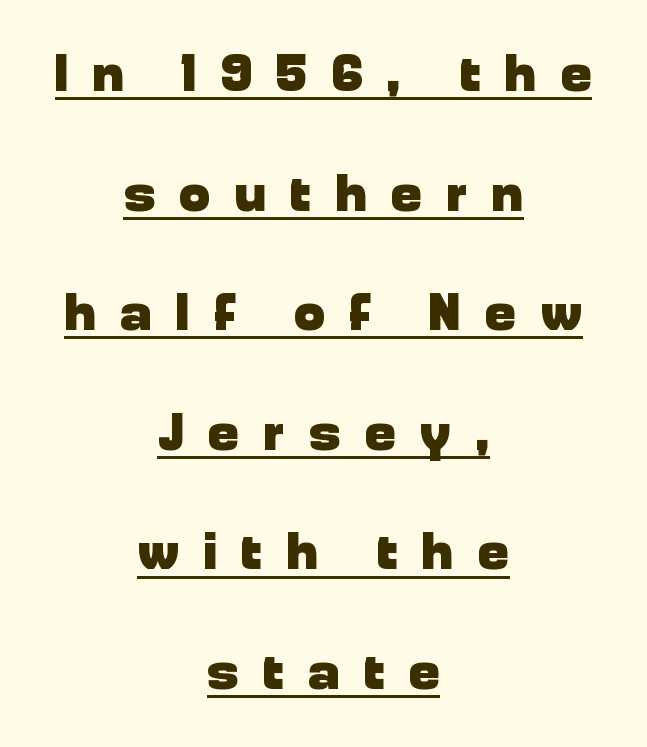
The rendering uses natural spacing where letterforms have individual widths. You could fit nearly another row in the gap between these rows. In terms of letterspacing, this is a distinctly airy, spread setting. This sample is center-justified, so both line endings float freely. You can tell it's not italic because the verticals are truly vertical.
